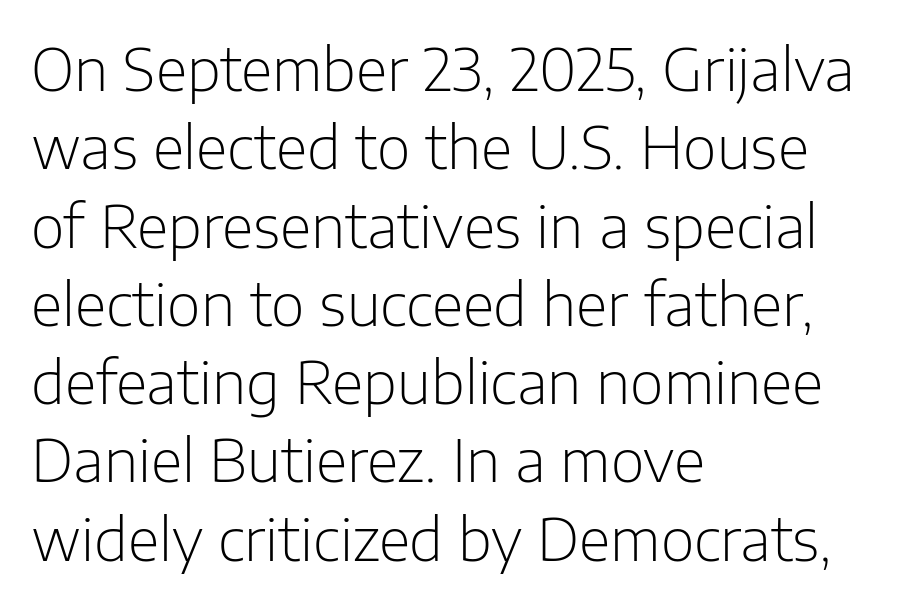
Q: Is the text bold? A: No.
Q: Is the text italic (slanted)? A: No, it is upright.
Q: Is the typeface a serif or a sans-serif typeface? A: Sans-serif.
Q: Is the text underlined? A: No.
Q: How is the paragraph aligned? A: Left-aligned.
Q: Is the spacing between letters normal or unusually wide? A: Normal.
Q: Is the spacing between lines tight, normal or loose? A: Normal.
Q: Width (condensed, normal, or wide)? A: Normal.
Q: Stroke contrast? A: Low.
Q: x-height? A: Medium.
Q: Monospaced? A: No.
